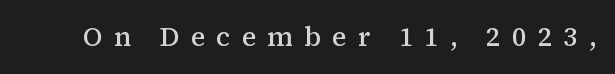
{"italic": "no", "bold": "semi", "underline": "no", "letter_spacing": "wide", "letter_spacing_em": 0.41, "glyph_px": 27}
